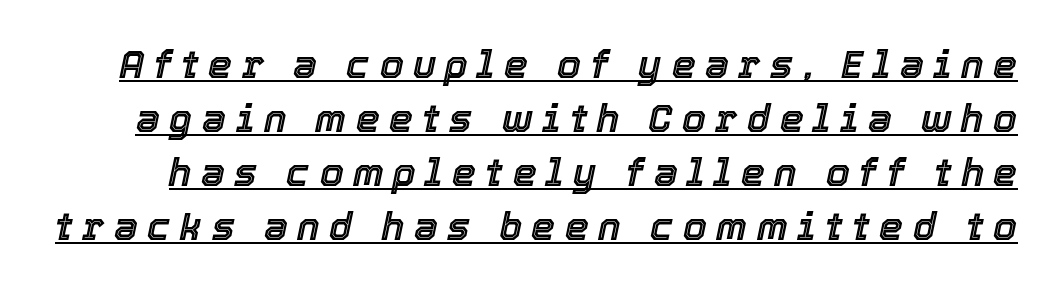
{"italic": "yes", "lean": "right", "slant_degrees": 12, "width": "normal", "x_height": "medium", "monospaced": "no", "underline": "yes", "line_spacing": "normal", "line_spacing_ratio": 1.42, "letter_spacing": "wide", "letter_spacing_em": 0.25, "glyph_px": 38}
